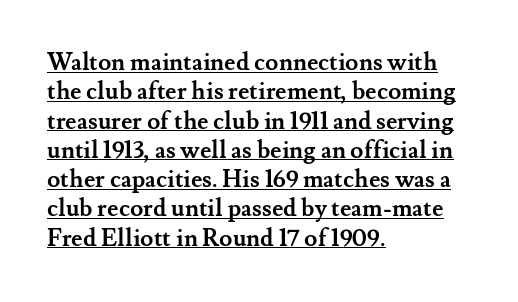
{"italic": "no", "bold": "yes", "underline": "yes", "align": "left", "line_spacing_ratio": 1.22, "letter_spacing": "normal", "letter_spacing_em": 0.0, "glyph_px": 24}
